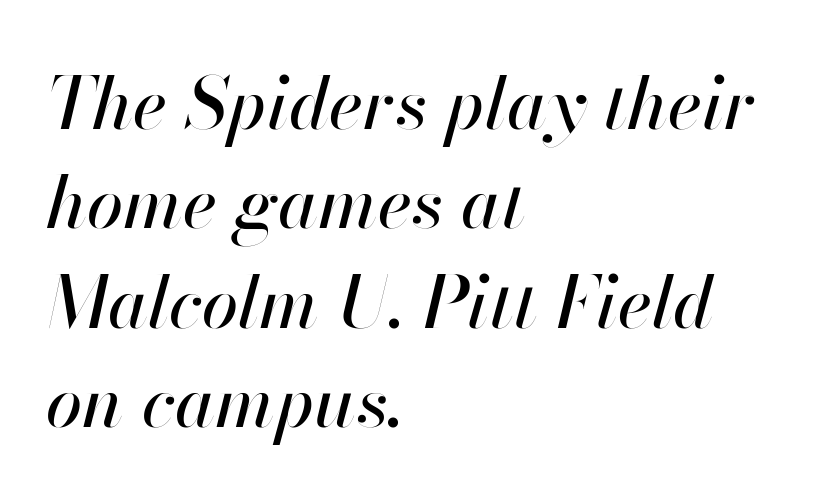
Check under the words: just untouched page. The letters sit at their default tracking, neither squeezed nor spread. Spacing verdict: proportional, widths tailored to each character. Whoever set this chose a conventional vertical rhythm.
